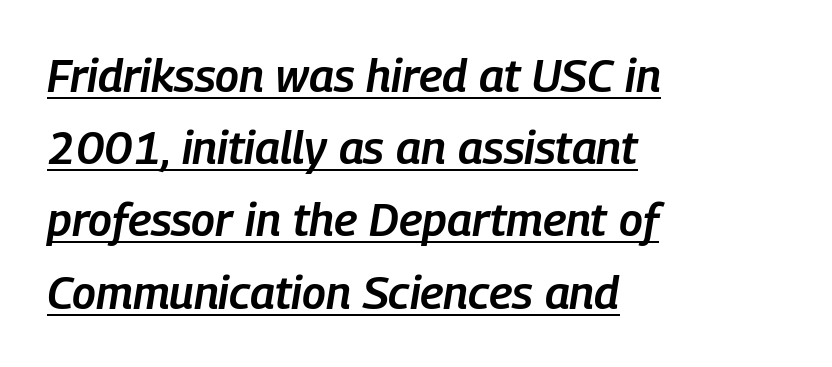
The image shows 46 px semibold, condensed type, italic (leaning right); set left-aligned, normal line spacing (1.57x), normal letter spacing, underlined; low stroke contrast and a medium x-height.
